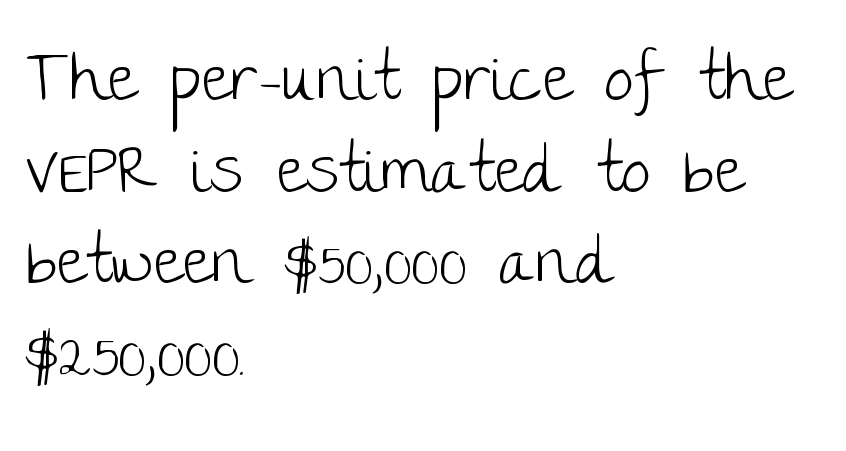
All the whitespace from short lines collects on the right. The rendering uses natural spacing where letterforms have individual widths. Nothing sits at the stroke ends, so this counts as sans-serif. The face used here is rendered with its standard letterfit. The letters stand straight up with perfectly vertical stems. Has an underline been added? It has not.
